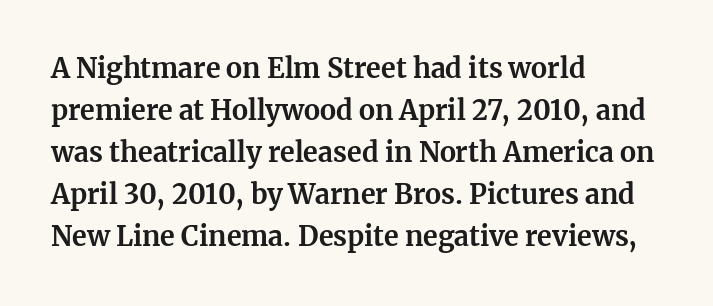
Nothing unusual about the tracking: characters are spaced as the font intends. Layout note: lines flush left. Does the lettering tilt? It doesn't — this is upright. The characters look thick and weighty, a clear bold. If you measured baseline to baseline, you'd find a middling distance. Underlining? Definitely not there.
